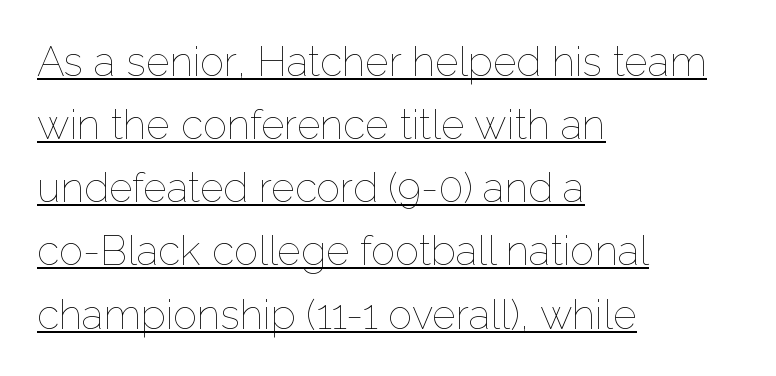
{"italic": "no", "bold": "no", "weight": "thin", "width": "normal", "stroke_contrast": "low", "x_height": "medium", "monospaced": "no", "underline": "yes", "align": "left", "line_spacing": "normal", "line_spacing_ratio": 1.54, "letter_spacing": "normal", "letter_spacing_em": 0.0, "glyph_px": 41}
